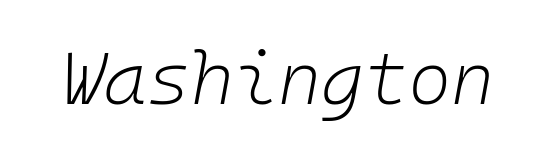
Q: Is the text bold? A: No.
Q: Is the text italic (slanted)? A: Yes, it leans right by about 10 degrees.
Q: Is the text underlined? A: No.
Q: Is the spacing between letters normal or unusually wide? A: Normal.
Q: Width (condensed, normal, or wide)? A: Normal.
Q: Stroke contrast? A: Low.
Q: x-height? A: Medium.
Q: Monospaced? A: Yes.
